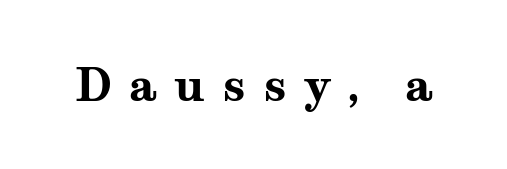
{"serif": "yes", "italic": "no", "bold": "yes", "weight": "bold", "width": "wide", "stroke_contrast": "medium", "x_height": "medium", "monospaced": "no", "underline": "no", "letter_spacing": "wide", "letter_spacing_em": 0.38, "glyph_px": 45}
